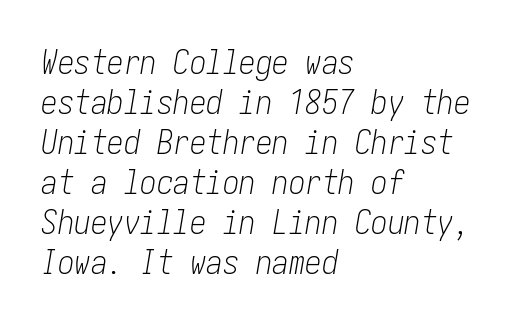
{"italic": "yes", "lean": "right", "slant_degrees": 10, "bold": "no", "weight": "light", "width": "condensed", "stroke_contrast": "low", "x_height": "medium", "underline": "no", "align": "left", "line_spacing_ratio": 1.21, "letter_spacing": "normal", "letter_spacing_em": 0.0, "glyph_px": 33}
